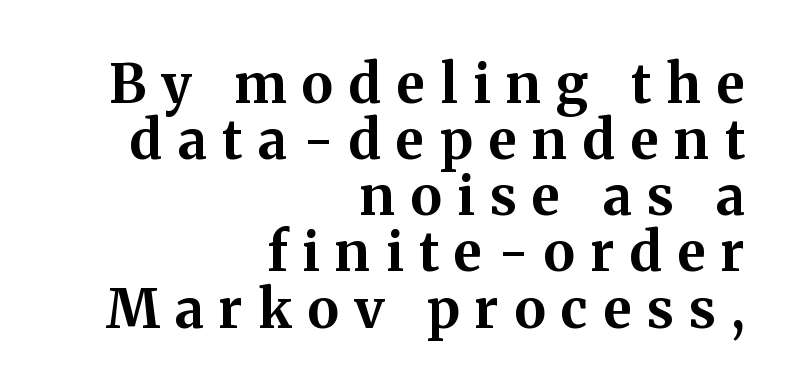
{"serif": "yes", "italic": "no", "bold": "yes", "weight": "bold", "width": "normal", "stroke_contrast": "medium", "x_height": "medium", "monospaced": "no", "underline": "no", "align": "right", "line_spacing": "tight", "line_spacing_ratio": 1.04, "letter_spacing": "wide", "letter_spacing_em": 0.29, "glyph_px": 54}
